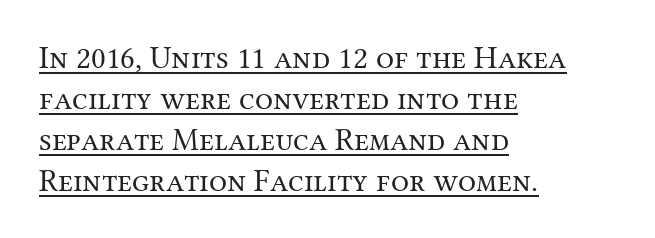
No heavy texture on the line: the type isn't bold. There is no visible air inserted between adjacent glyphs. The type family on display is of the serif kind. Teacher's note: observe the even left margin — that is flush-left alignment. Looks like regular typesetting: each glyph gets only the width it needs. You can tell it's not italic because the verticals are truly vertical.
